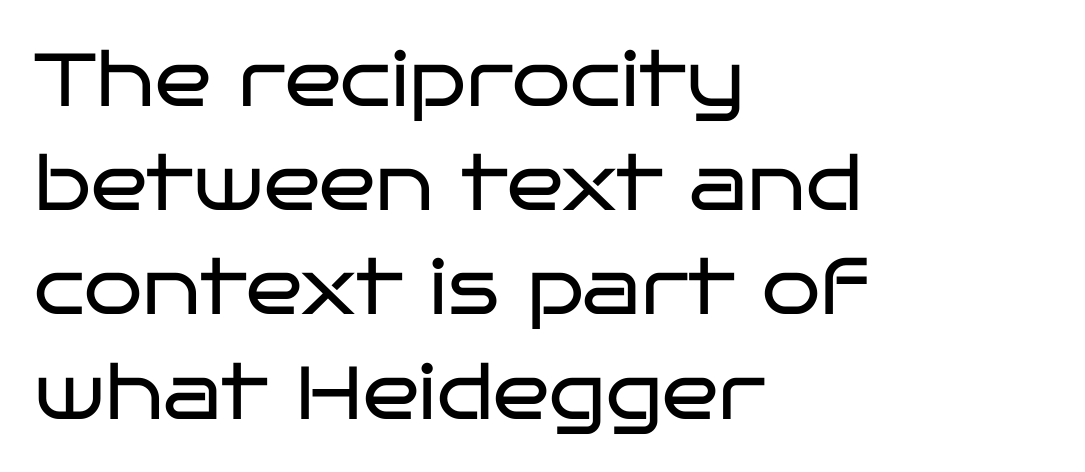
{"serif": "no", "italic": "no", "bold": "no", "weight": "regular", "width": "wide", "stroke_contrast": "low", "x_height": "large", "monospaced": "no", "underline": "no", "align": "left", "line_spacing": "normal", "line_spacing_ratio": 1.39, "letter_spacing": "normal", "letter_spacing_em": 0.0, "glyph_px": 75}
